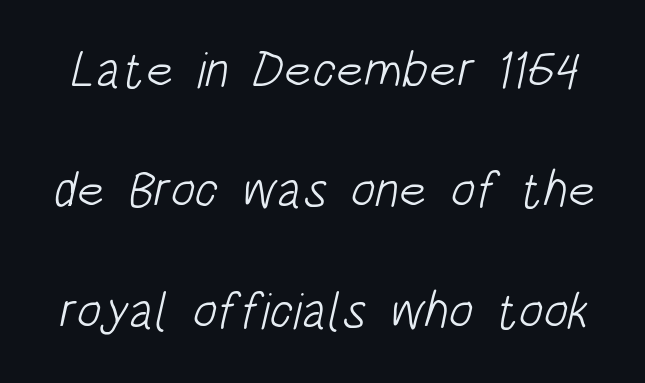
Q: Is the text bold? A: No.
Q: Is the typeface a serif or a sans-serif typeface? A: Sans-serif.
Q: Is the text underlined? A: No.
Q: Is the spacing between letters normal or unusually wide? A: Normal.
Q: Is the spacing between lines tight, normal or loose? A: Loose.
Q: Width (condensed, normal, or wide)? A: Condensed.
Q: Stroke contrast? A: Low.
Q: x-height? A: Large.
Q: Monospaced? A: No.
